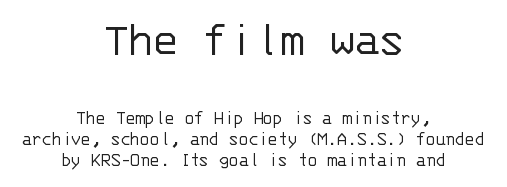
The image shows 51 px light sans-serif type, upright, monospaced; set centered, tight line spacing (1.03x), normal letter spacing, not underlined; the first (top) block is 2.55x larger; low stroke contrast and a large x-height.
